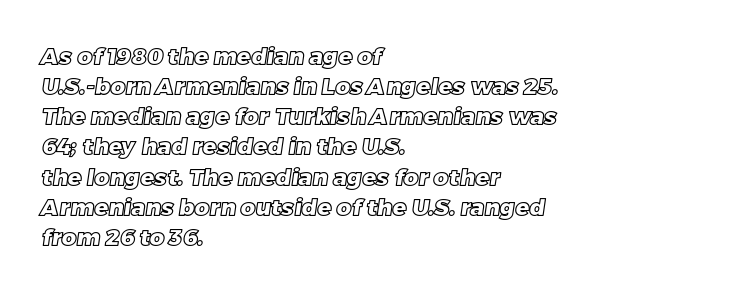
The image shows 23 px text type; set left-aligned, normal line spacing (1.31x), normal letter spacing, not underlined.
